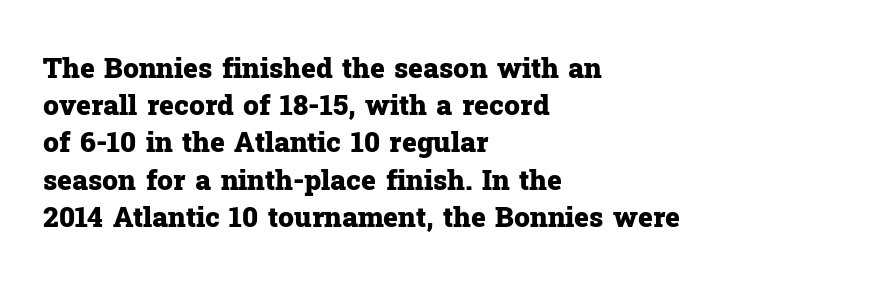
The image shows 28 px heavy serif type, upright; set left-aligned, normal line spacing (1.33x), normal letter spacing, not underlined; low stroke contrast and a medium x-height.
